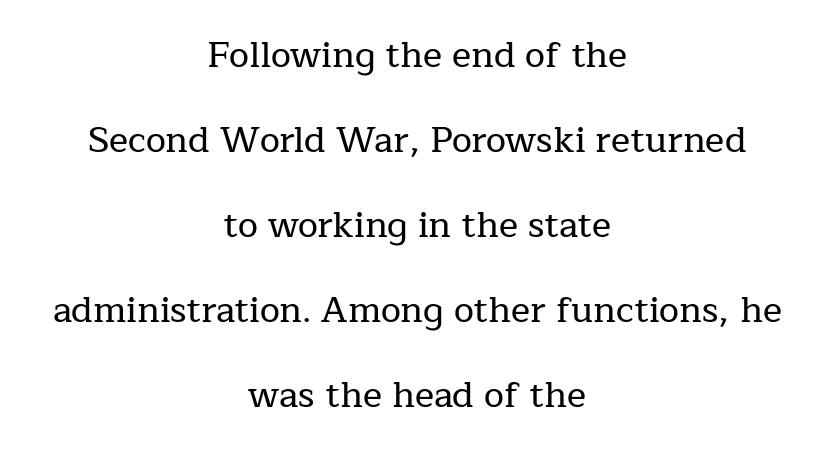
In CSS terms this would be text-align: center. A typesetter would label this face a serif. What's the leading like? Stretched, with rows far apart. Nobody touched the tracking dial on this one.
